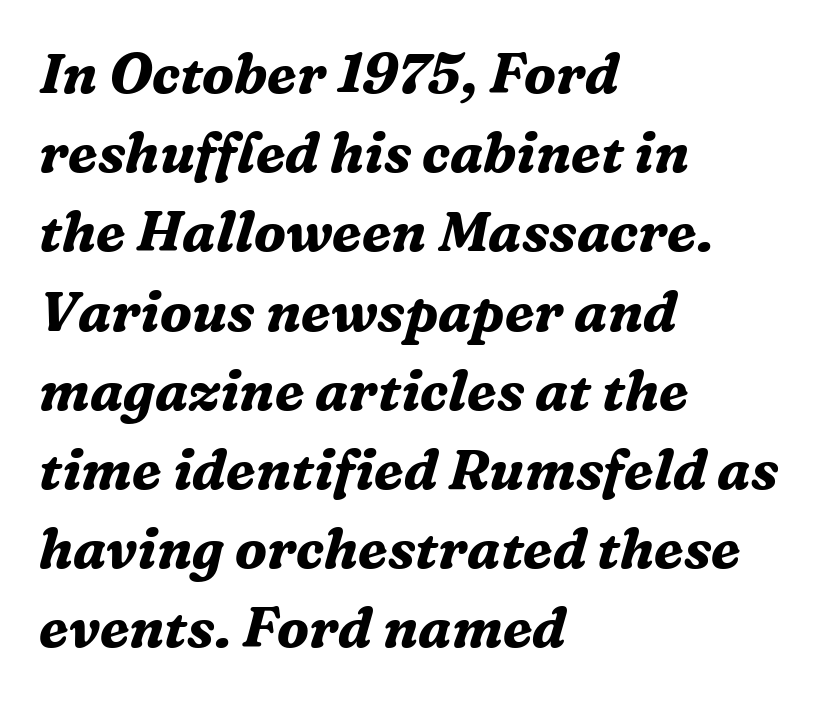
A serif font was chosen for this passage. One glance says typical: line gaps are just what's usual. Characters follow at the spacing the type designer built in. Notice how thick the strokes are: this is what a full bold looks like. The axis of the letterforms is tilted away from vertical.
